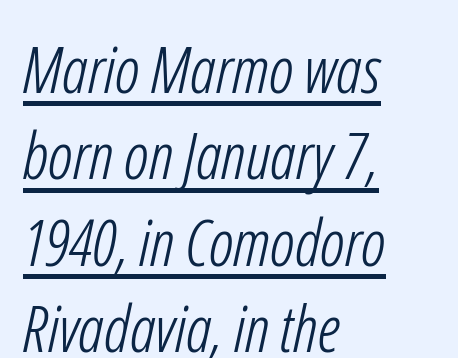
{"serif": "no", "bold": "no", "weight": "light", "width": "condensed", "stroke_contrast": "low", "x_height": "medium", "monospaced": "no", "underline": "yes", "align": "left", "line_spacing": "normal", "line_spacing_ratio": 1.33, "letter_spacing": "normal", "letter_spacing_em": 0.0, "glyph_px": 65}
